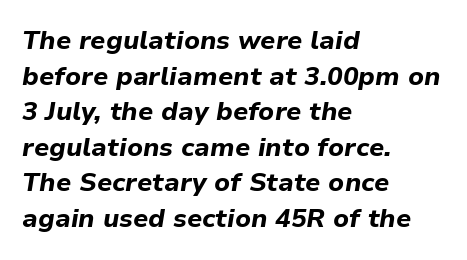
The image shows 26 px bold type, italic (leaning right); set left-aligned, normal line spacing (1.37x), normal letter spacing, not underlined.
